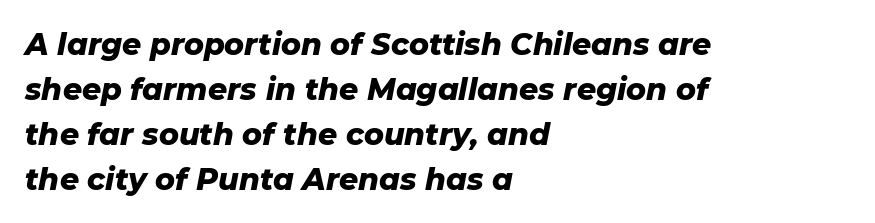
Q: Is the text bold? A: Yes.
Q: Is the text italic (slanted)? A: Yes, it leans right by about 11 degrees.
Q: Is the text underlined? A: No.
Q: How is the paragraph aligned? A: Left-aligned.
Q: Is the spacing between letters normal or unusually wide? A: Normal.
Q: Is the spacing between lines tight, normal or loose? A: Normal.
Q: Width (condensed, normal, or wide)? A: Normal.
Q: Stroke contrast? A: Low.
Q: x-height? A: Medium.
Q: Monospaced? A: No.
